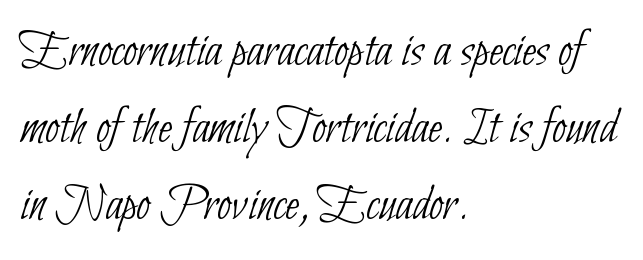
The image shows 51 px thin, condensed sans-serif type; set left-aligned, normal line spacing (1.51x), normal letter spacing, not underlined; low stroke contrast and a small x-height.
